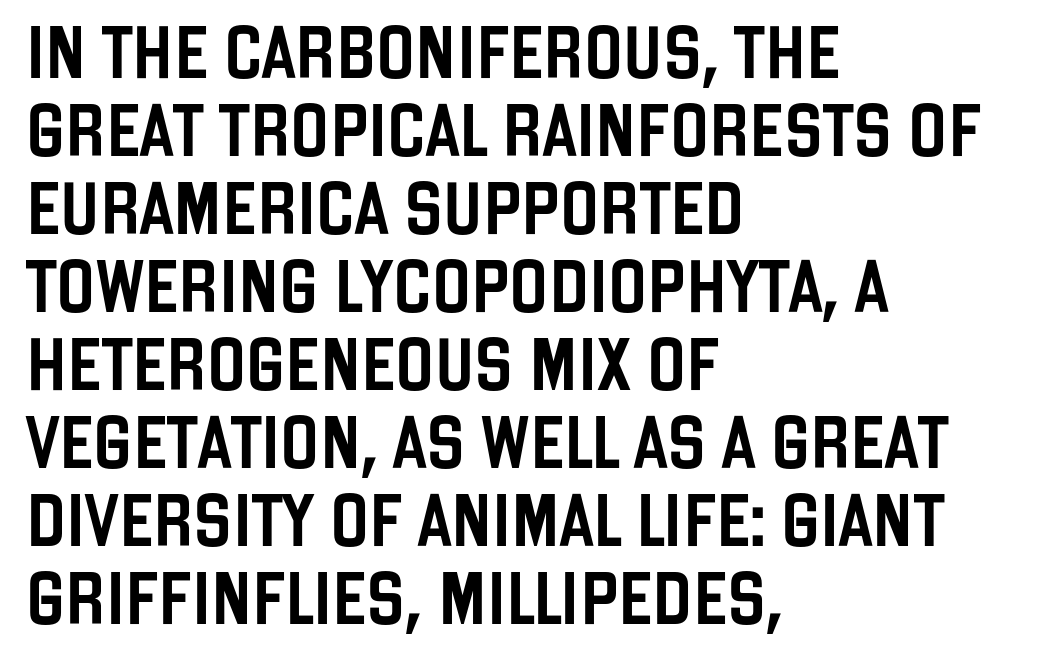
Q: Is the text italic (slanted)? A: No, it is upright.
Q: Is the typeface a serif or a sans-serif typeface? A: Sans-serif.
Q: Is the text underlined? A: No.
Q: How is the paragraph aligned? A: Left-aligned.
Q: Is the spacing between letters normal or unusually wide? A: Normal.
Q: Is the spacing between lines tight, normal or loose? A: Normal.
Q: Width (condensed, normal, or wide)? A: Condensed.
Q: Stroke contrast? A: Low.
Q: x-height? A: Large.
Q: Monospaced? A: No.
